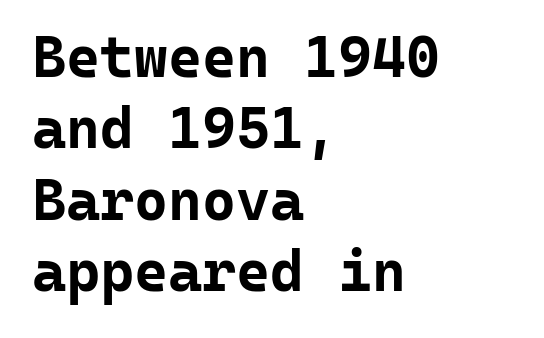
The image shows 58 px bold sans-serif type, upright, monospaced; set left-aligned, line spacing 1.23x, normal letter spacing, not underlined; low stroke contrast and a medium x-height.
